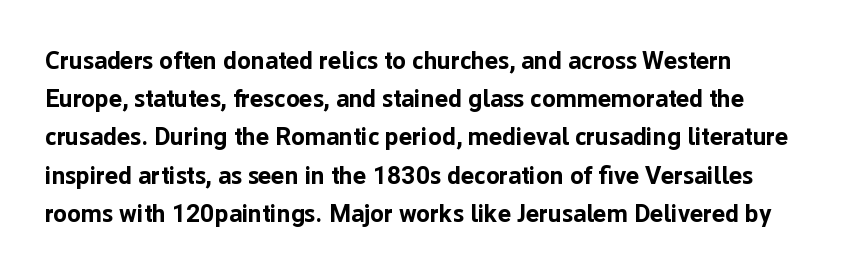
Q: Is the text bold? A: Yes.
Q: Is the text italic (slanted)? A: No, it is upright.
Q: Is the text underlined? A: No.
Q: Is the spacing between letters normal or unusually wide? A: Normal.
Q: Is the spacing between lines tight, normal or loose? A: Normal.
